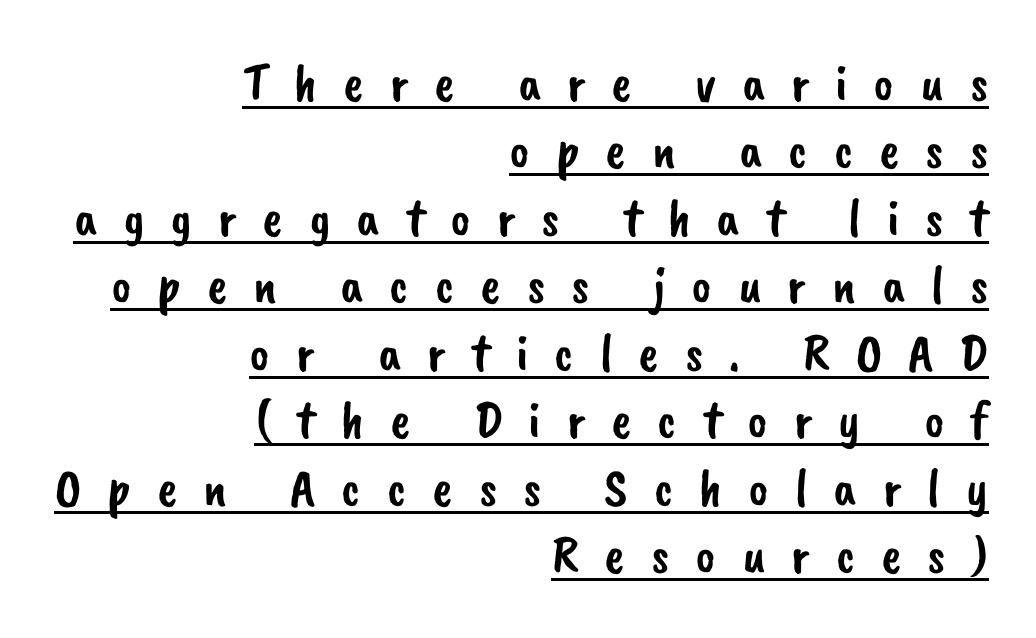
Regular leading. The tracking jumps out immediately: characters are airy and widely separated. The letters advance in unequal steps, a hallmark of proportional type. A flush-right, rag-left setting is used for this passage. Observe the absence of serifs on each vertical stroke in this sample.
